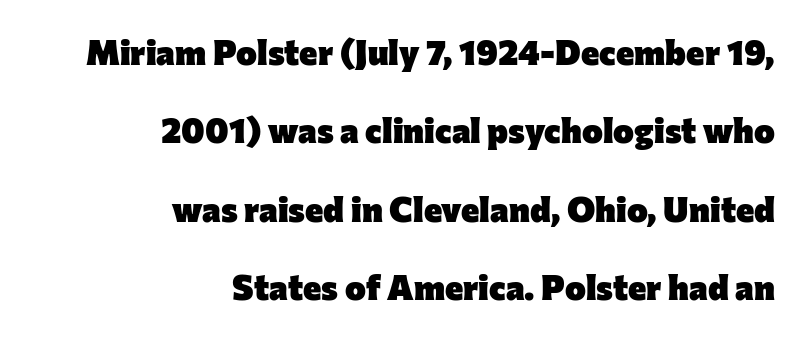
Q: Is the text bold? A: Yes.
Q: Is the text italic (slanted)? A: No, it is upright.
Q: Is the typeface a serif or a sans-serif typeface? A: Sans-serif.
Q: Is the text underlined? A: No.
Q: How is the paragraph aligned? A: Right-aligned.
Q: Is the spacing between letters normal or unusually wide? A: Normal.
Q: Is the spacing between lines tight, normal or loose? A: Loose.
Q: Width (condensed, normal, or wide)? A: Normal.
Q: Stroke contrast? A: Low.
Q: x-height? A: Medium.
Q: Monospaced? A: No.
